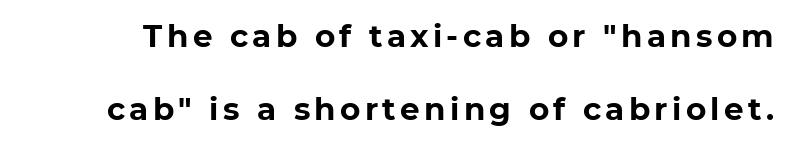
Q: Is the text bold? A: Yes.
Q: Is the typeface a serif or a sans-serif typeface? A: Sans-serif.
Q: Is the text underlined? A: No.
Q: Is the spacing between lines tight, normal or loose? A: Loose.
Q: Width (condensed, normal, or wide)? A: Normal.
Q: Stroke contrast? A: Low.
Q: x-height? A: Medium.
Q: Monospaced? A: No.
